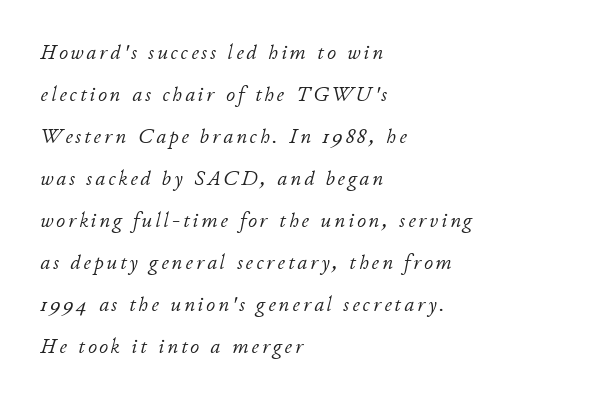
Decoration check: the copy has no underline. Every character sits at an angle, as italics do. The lines are spread far apart with generous leading. Horizontal alignment here is leftward, the default for most running prose.
